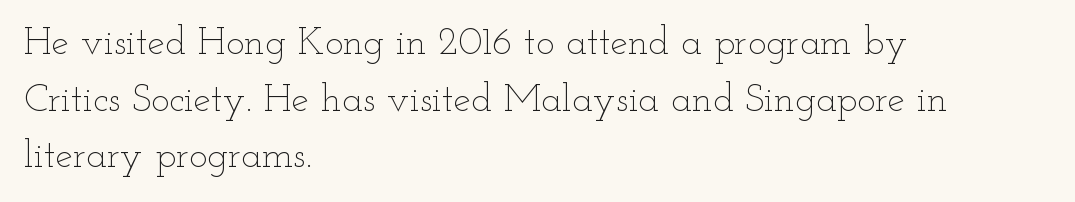
{"italic": "no", "bold": "no", "weight": "thin", "width": "wide", "stroke_contrast": "low", "x_height": "small", "monospaced": "no", "underline": "no", "align": "left", "line_spacing": "normal", "line_spacing_ratio": 1.45, "letter_spacing": "normal", "letter_spacing_em": 0.0, "glyph_px": 39}
